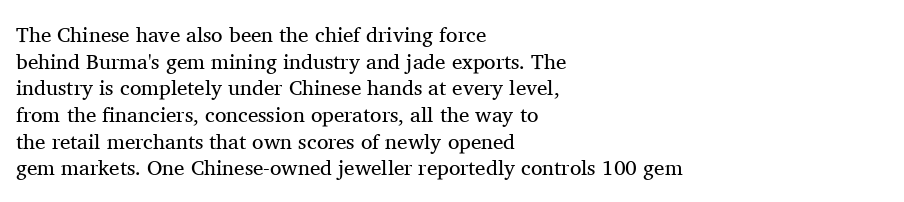
The image shows 21 px text type, upright; set left-aligned, normal line spacing (1.27x), normal letter spacing, not underlined.
